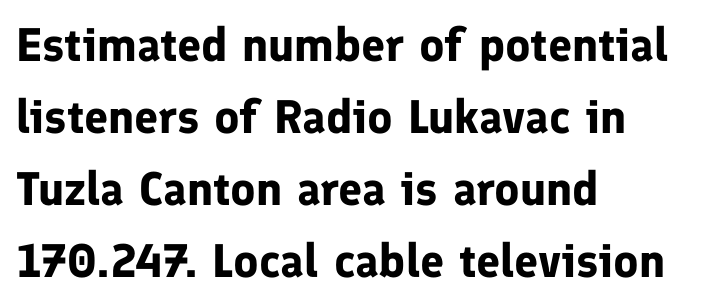
Q: Is the text bold? A: Yes.
Q: Is the text italic (slanted)? A: No, it is upright.
Q: Is the typeface a serif or a sans-serif typeface? A: Sans-serif.
Q: Is the text underlined? A: No.
Q: How is the paragraph aligned? A: Left-aligned.
Q: Is the spacing between letters normal or unusually wide? A: Normal.
Q: Is the spacing between lines tight, normal or loose? A: Normal.
Q: Width (condensed, normal, or wide)? A: Normal.
Q: Stroke contrast? A: Low.
Q: x-height? A: Medium.
Q: Monospaced? A: No.
